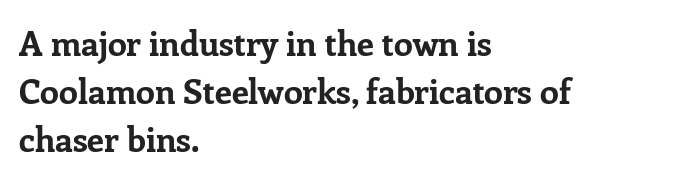
The image shows 34 px bold serif type, upright; set left-aligned, normal line spacing (1.41x), normal letter spacing, not underlined; low stroke contrast and a medium x-height.
